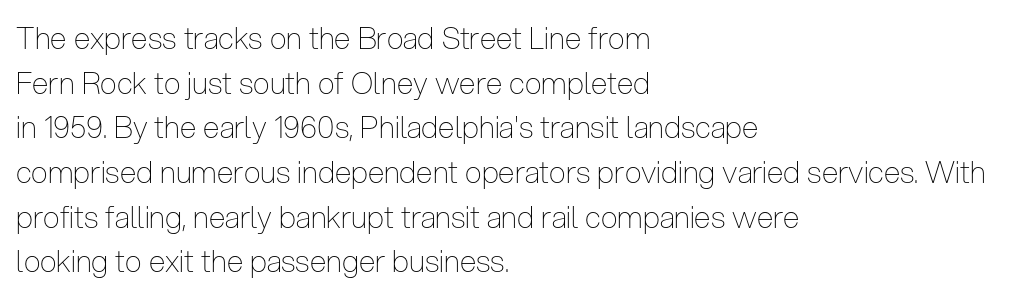
{"serif": "no", "italic": "no", "bold": "no", "weight": "thin", "width": "condensed", "stroke_contrast": "low", "x_height": "medium", "monospaced": "no", "underline": "no", "align": "left", "line_spacing": "normal", "line_spacing_ratio": 1.49, "letter_spacing": "normal", "letter_spacing_em": 0.0, "glyph_px": 30}
